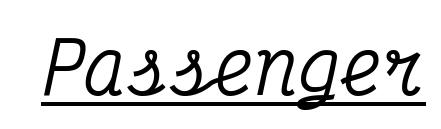
Q: Is the text italic (slanted)? A: Yes, it leans right by about 12 degrees.
Q: Is the typeface a serif or a sans-serif typeface? A: Serif.
Q: Is the text underlined? A: Yes.
Q: Is the spacing between letters normal or unusually wide? A: Normal.
Q: Width (condensed, normal, or wide)? A: Condensed.
Q: Stroke contrast? A: Medium.
Q: x-height? A: Medium.
Q: Monospaced? A: Yes.
